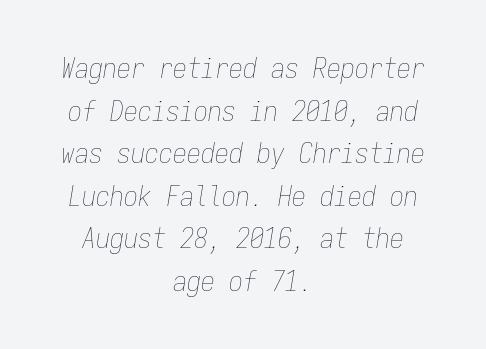
A typesetter would call this monospace, since all characters share one set width. The string is rendered with underlining switched off. The type is set solid horizontally, with unmodified tracking. This is oblique type, the kind used for emphasis or titles.
